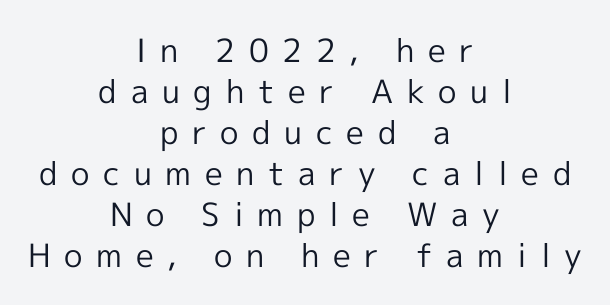
{"serif": "no", "italic": "no", "bold": "no", "weight": "regular", "width": "normal", "x_height": "medium", "monospaced": "no", "underline": "no", "align": "center", "line_spacing": "normal", "line_spacing_ratio": 1.28, "letter_spacing": "wide", "letter_spacing_em": 0.43, "glyph_px": 32}
